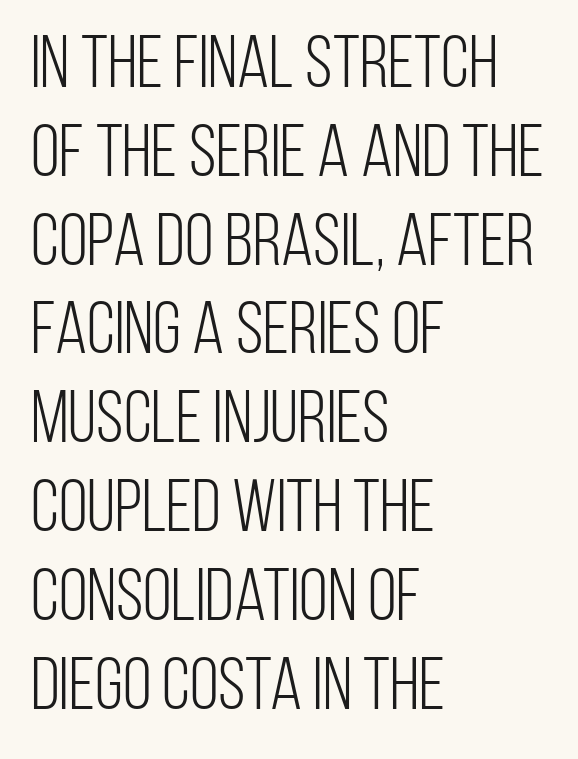
The image shows 74 px light, condensed sans-serif type, upright; set left-aligned, line spacing 1.2x, normal letter spacing, not underlined; low stroke contrast and a large x-height.
